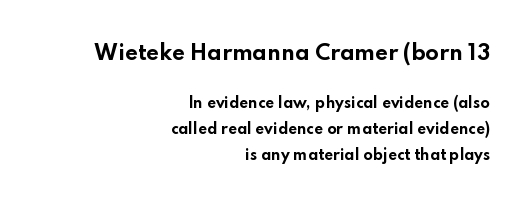
Q: Is the text bold? A: Yes.
Q: Is the text italic (slanted)? A: No, it is upright.
Q: Is the text underlined? A: No.
Q: How is the paragraph aligned? A: Right-aligned.
Q: Is the spacing between letters normal or unusually wide? A: Normal.
Q: Which block of text is set in a larger size, the first (top) or the second (bottom)? A: The first (top) one.
